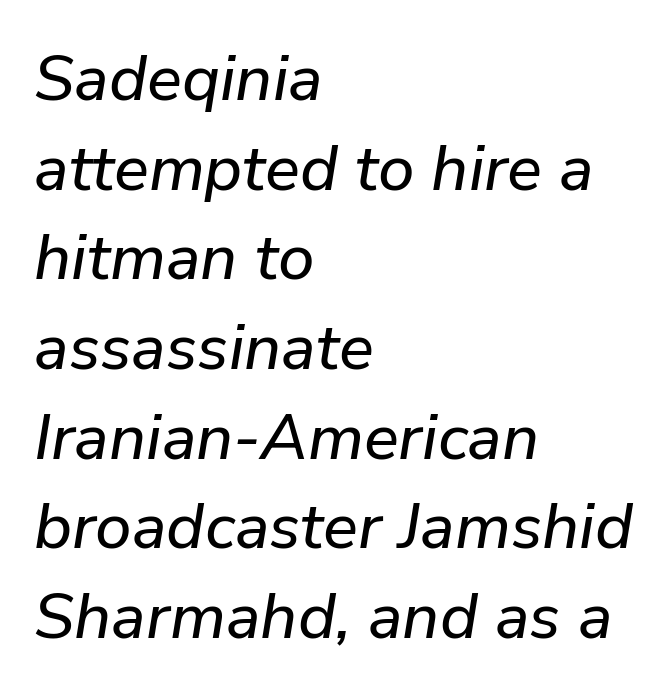
No extra tracking has been applied to these lines. Lines of text with bare space underneath. Vertically, the passage feels balanced, rows spaced as you'd expect. The face used here is proportionally spaced, like ordinary book or web type.
